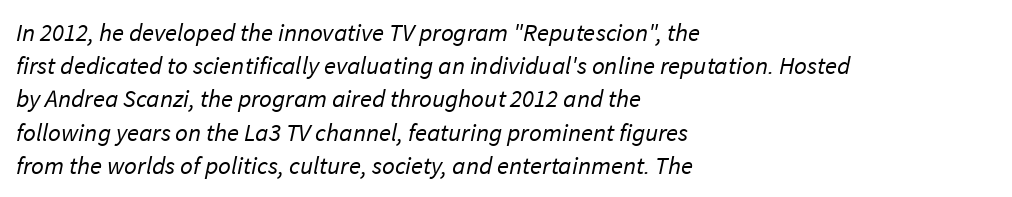
Q: Is the text bold? A: No.
Q: Is the text underlined? A: No.
Q: How is the paragraph aligned? A: Left-aligned.
Q: Is the spacing between letters normal or unusually wide? A: Normal.
Q: Is the spacing between lines tight, normal or loose? A: Normal.
